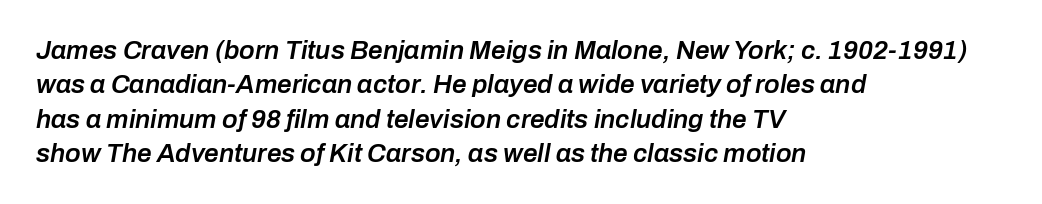
The image shows 26 px text type, italic (leaning right); set left-aligned, normal line spacing (1.32x), normal letter spacing, not underlined.
